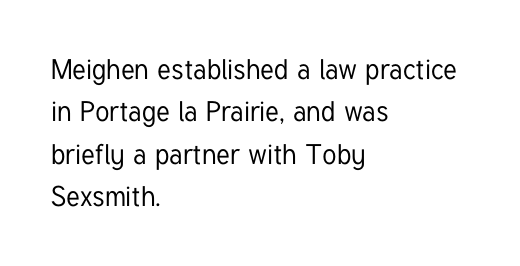
{"serif": "no", "italic": "no", "width": "condensed", "stroke_contrast": "low", "x_height": "medium", "monospaced": "no", "underline": "no", "align": "left", "line_spacing": "normal", "line_spacing_ratio": 1.51, "letter_spacing": "normal", "letter_spacing_em": 0.0, "glyph_px": 28}
